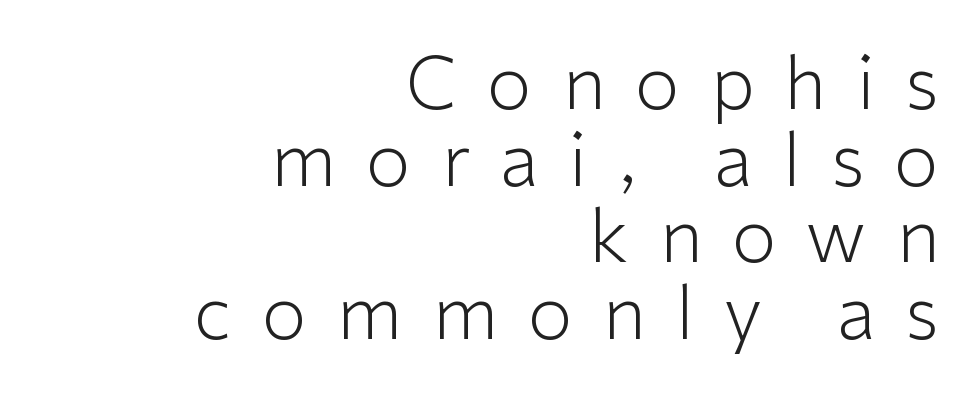
{"serif": "no", "italic": "no", "bold": "no", "weight": "light", "width": "normal", "stroke_contrast": "low", "x_height": "medium", "monospaced": "no", "underline": "no", "align": "right", "line_spacing": "tight", "line_spacing_ratio": 1.05, "letter_spacing": "wide", "letter_spacing_em": 0.41, "glyph_px": 73}
